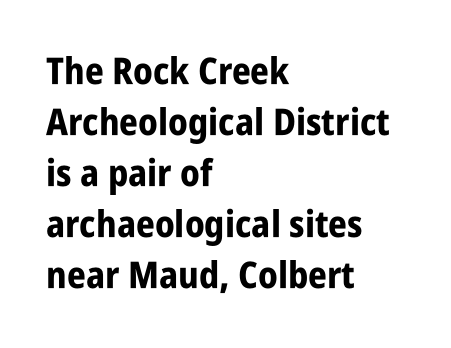
Q: Is the text bold? A: Yes.
Q: Is the text italic (slanted)? A: No, it is upright.
Q: Is the typeface a serif or a sans-serif typeface? A: Sans-serif.
Q: Is the text underlined? A: No.
Q: How is the paragraph aligned? A: Left-aligned.
Q: Is the spacing between letters normal or unusually wide? A: Normal.
Q: Is the spacing between lines tight, normal or loose? A: Normal.
Q: Width (condensed, normal, or wide)? A: Condensed.
Q: Stroke contrast? A: Low.
Q: x-height? A: Large.
Q: Monospaced? A: No.
